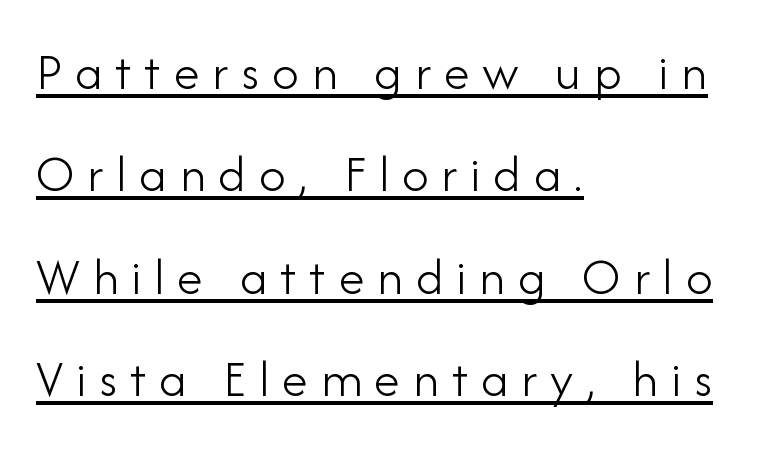
The image shows 53 px light sans-serif type, upright; set left-aligned, loose line spacing (1.93x), unusually wide letter spacing (+0.24 em), underlined; low stroke contrast and a small x-height.
